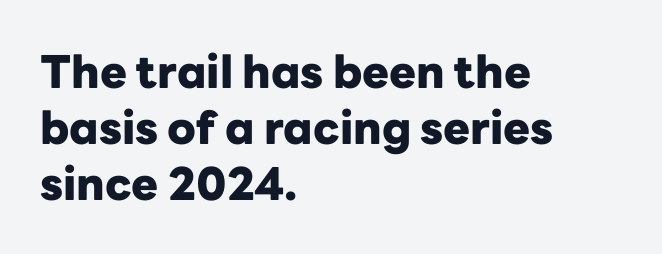
These lines were composed using upright roman letters. As a designer I'd log this as weight 700, bold. The specimen omits any rule beneath the text block's lines. In CSS terms this would be text-align: left. Are there feet on the stems? There aren't — it's a sans.
